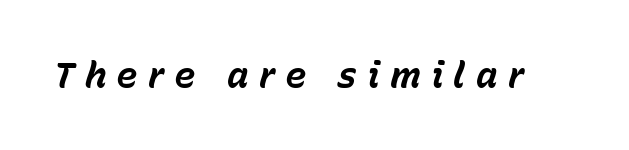
The image shows 36 px bold type, italic (leaning right); set unusually wide letter spacing (+0.28 em), not underlined; low stroke contrast and a medium x-height.
